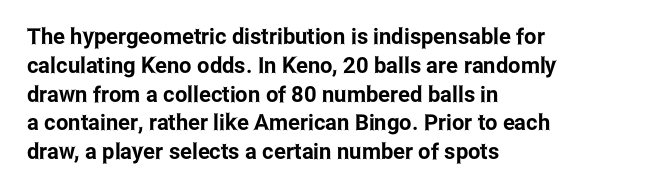
Q: Is the text italic (slanted)? A: No, it is upright.
Q: Is the text underlined? A: No.
Q: How is the paragraph aligned? A: Left-aligned.
Q: Is the spacing between letters normal or unusually wide? A: Normal.
Q: Is the spacing between lines tight, normal or loose? A: Normal.
